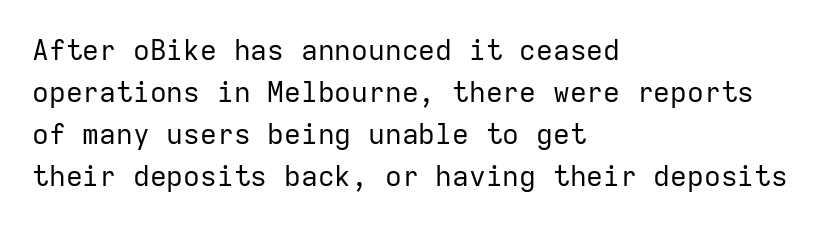
Q: Is the text bold? A: No.
Q: Is the text italic (slanted)? A: No, it is upright.
Q: Is the typeface a serif or a sans-serif typeface? A: Sans-serif.
Q: Is the text underlined? A: No.
Q: How is the paragraph aligned? A: Left-aligned.
Q: Is the spacing between letters normal or unusually wide? A: Normal.
Q: Is the spacing between lines tight, normal or loose? A: Normal.
Q: Width (condensed, normal, or wide)? A: Normal.
Q: Stroke contrast? A: Low.
Q: x-height? A: Medium.
Q: Monospaced? A: Yes.
